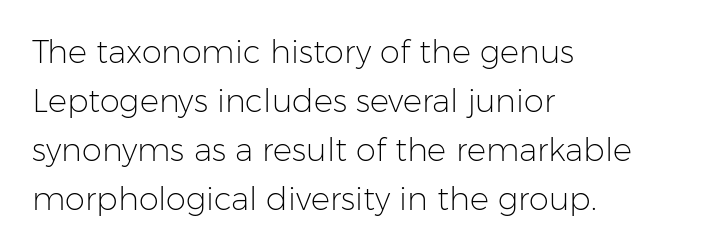
{"serif": "no", "italic": "no", "bold": "no", "weight": "light", "width": "normal", "stroke_contrast": "low", "x_height": "medium", "monospaced": "no", "underline": "no", "align": "left", "line_spacing": "normal", "line_spacing_ratio": 1.53, "letter_spacing": "normal", "letter_spacing_em": 0.0, "glyph_px": 32}
